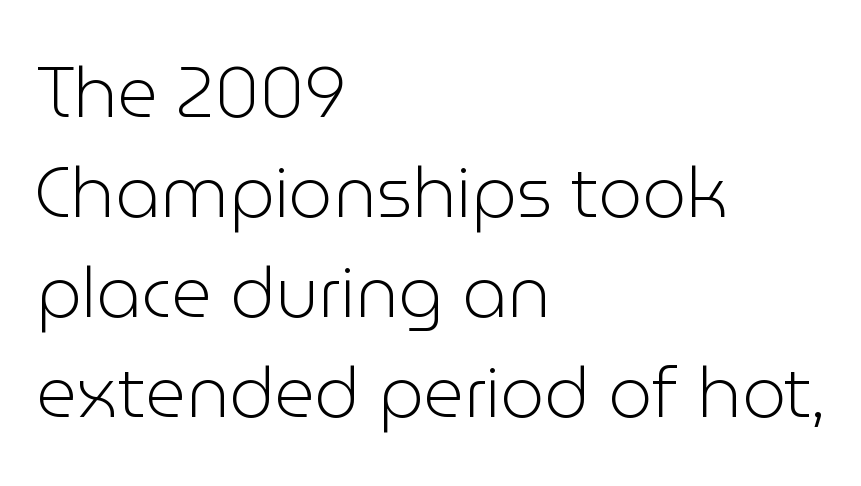
This rendering employs a face without finishing strokes, i.e., a sans-serif. Is the stroke heavy? The answer is a plain regular-or-lighter. This rendering leaves character spacing at its baseline value. These lines are rendered in a variable-pitch font.
